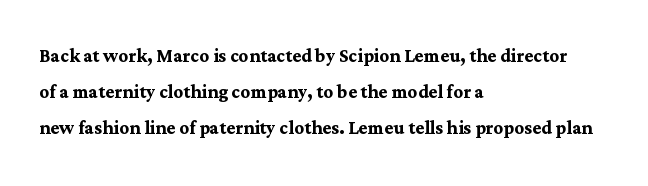
{"italic": "no", "bold": "yes", "underline": "no", "align": "left", "line_spacing": "normal", "line_spacing_ratio": 1.51, "letter_spacing": "normal", "letter_spacing_em": 0.0, "glyph_px": 24}
